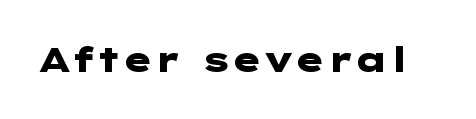
{"serif": "no", "italic": "no", "bold": "yes", "weight": "heavy", "width": "wide", "stroke_contrast": "low", "x_height": "medium", "underline": "no", "letter_spacing": "normal", "letter_spacing_em": 0.0, "glyph_px": 34}
